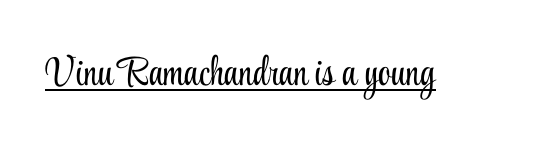
{"serif": "yes", "bold": "no", "weight": "light", "width": "condensed", "stroke_contrast": "low", "x_height": "small", "monospaced": "no", "underline": "yes", "letter_spacing": "normal", "letter_spacing_em": 0.0, "glyph_px": 40}
